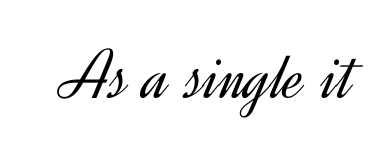
The image shows 71 px light sans-serif type; set normal letter spacing, not underlined; a small x-height.
